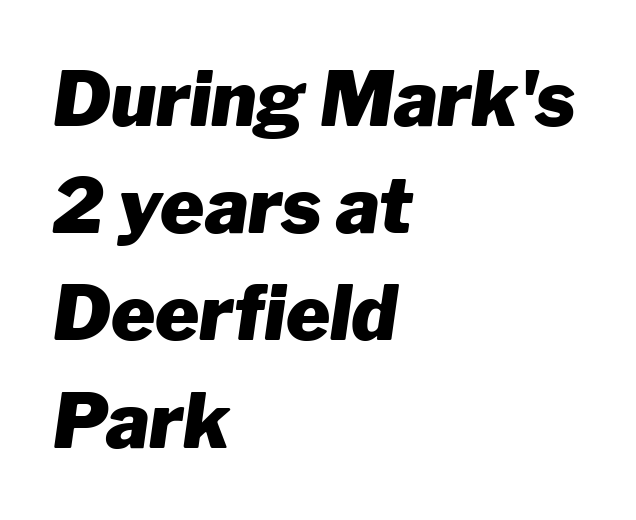
The image shows 75 px heavy type, italic (leaning right); set left-aligned, normal line spacing (1.43x), normal letter spacing, not underlined; low stroke contrast and a medium x-height.
